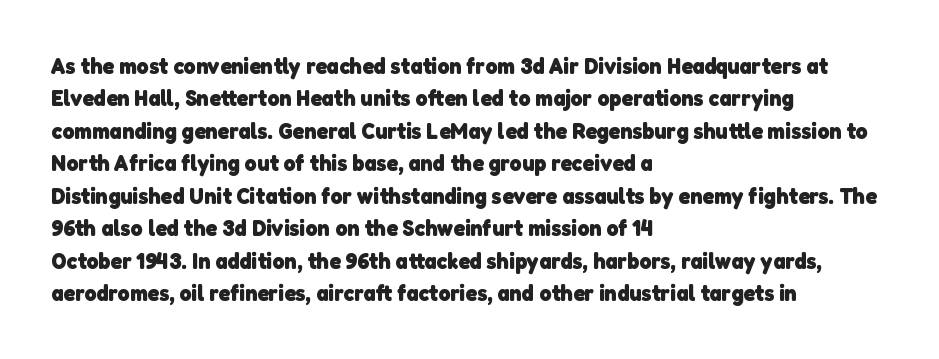
Q: Is the text bold? A: Yes.
Q: Is the text underlined? A: No.
Q: How is the paragraph aligned? A: Left-aligned.
Q: Is the spacing between letters normal or unusually wide? A: Normal.
Q: Is the spacing between lines tight, normal or loose? A: Normal.
